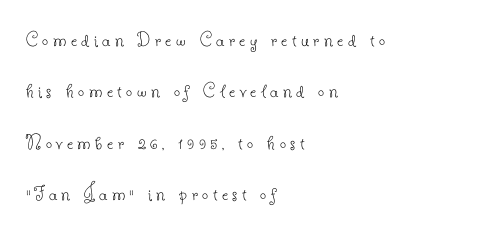
{"italic": "no", "bold": "no", "underline": "no", "align": "left", "line_spacing": "loose", "line_spacing_ratio": 2.33, "letter_spacing": "wide", "letter_spacing_em": 0.2, "glyph_px": 22}
